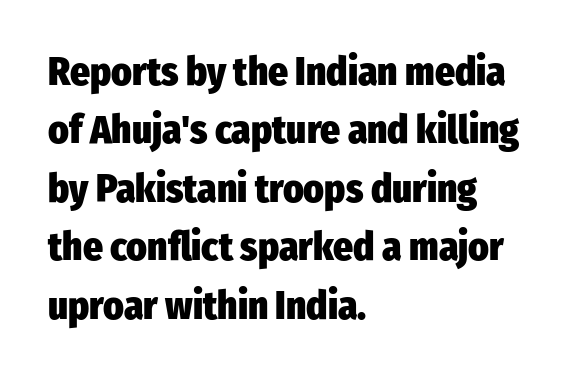
Q: Is the text bold? A: Yes.
Q: Is the text italic (slanted)? A: No, it is upright.
Q: Is the typeface a serif or a sans-serif typeface? A: Sans-serif.
Q: Is the text underlined? A: No.
Q: How is the paragraph aligned? A: Left-aligned.
Q: Is the spacing between letters normal or unusually wide? A: Normal.
Q: Is the spacing between lines tight, normal or loose? A: Normal.
Q: Width (condensed, normal, or wide)? A: Condensed.
Q: Stroke contrast? A: Low.
Q: x-height? A: Medium.
Q: Monospaced? A: No.
